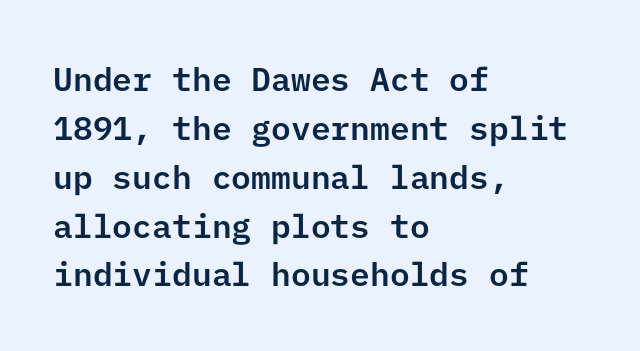
Horizontally, the lines are justified to the leading edge only. The specimen omits any rule beneath the text block's lines. Posture: vertical. Summary of vertical rhythm: regular, with standard interline spacing. The rendering keeps characters at their native spacing. The type family on display is of the sans-serif kind.
